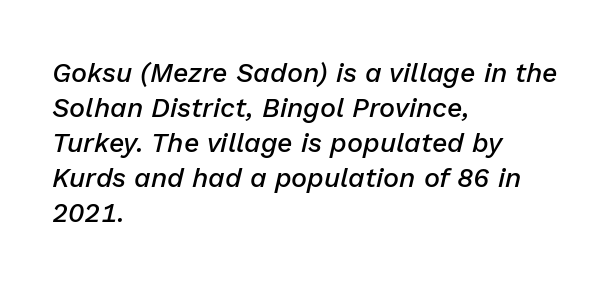
Notice the strokes are somewhat thickened but not fully heavy: this is a semibold. A student would call this left alignment; a typographer would say flush left, rag right. Words appear dense and cohesive because spacing is normal. Descenders are the only things crossing below the line.
